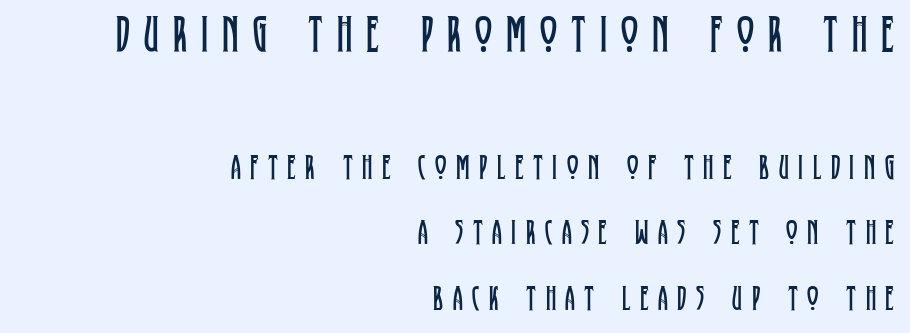
The image shows 52 px regular-weight, condensed serif type, upright; set right-aligned, line spacing 1.87x, unusually wide letter spacing (+0.27 em), not underlined; the first (top) block is 1.49x larger; low stroke contrast and a large x-height.
